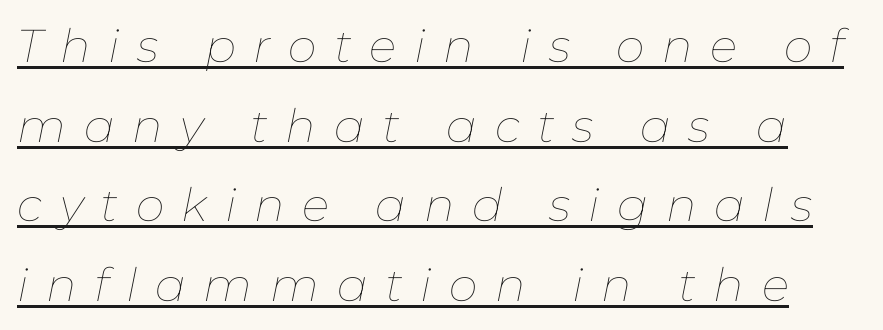
Notice how a bar underscores the lettering throughout. How are the letters spaced? Widely, with obvious added tracking. The passage shown is typed in a proportional face where columns would drift. Unbolded letterforms with no extra heft. Posture: slanted.
